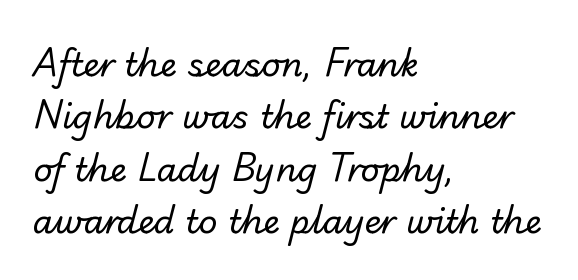
{"serif": "no", "bold": "no", "weight": "regular", "width": "normal", "stroke_contrast": "low", "x_height": "small", "monospaced": "no", "underline": "no", "align": "left", "line_spacing": "normal", "line_spacing_ratio": 1.59, "letter_spacing": "normal", "letter_spacing_em": 0.0, "glyph_px": 33}
